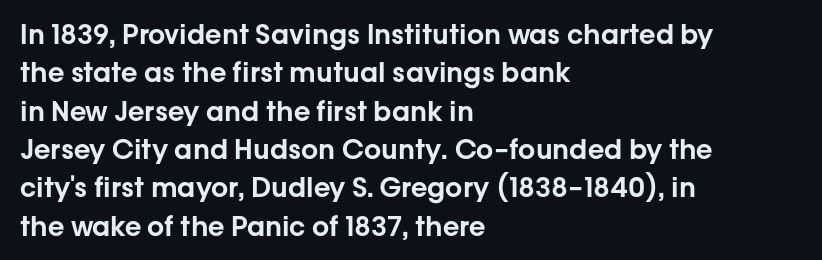
The image shows 27 px text type, upright; set left-aligned, normal line spacing (1.42x), normal letter spacing, not underlined.
